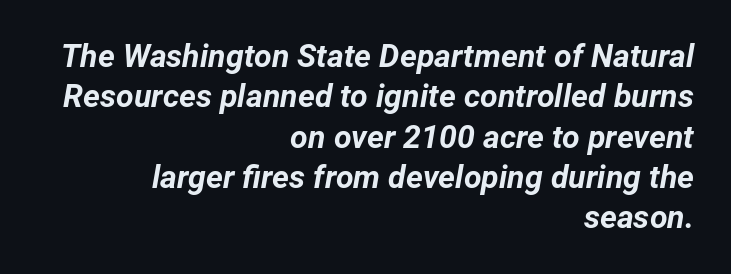
{"italic": "yes", "lean": "right", "slant_degrees": 12, "bold": "yes", "weight": "bold", "width": "normal", "stroke_contrast": "low", "x_height": "medium", "monospaced": "no", "underline": "no", "align": "right", "line_spacing": "normal", "line_spacing_ratio": 1.26, "letter_spacing": "normal", "letter_spacing_em": 0.0, "glyph_px": 32}
